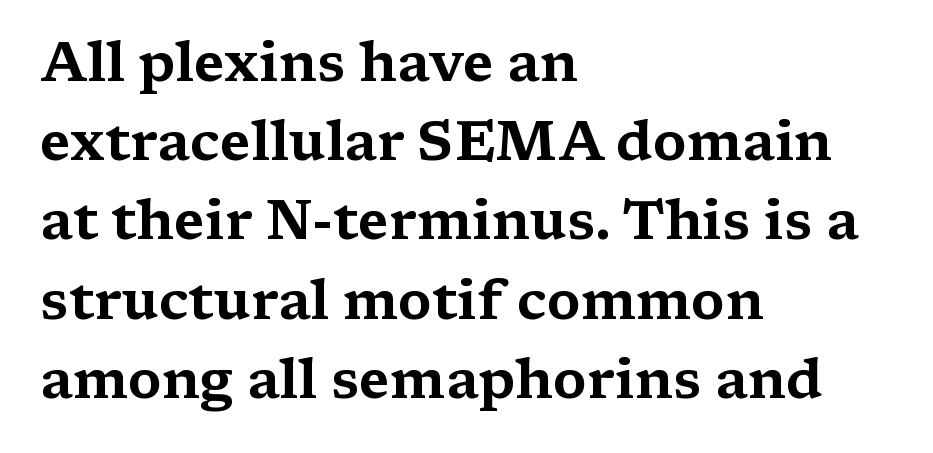
The image shows 55 px wide serif type, upright; set left-aligned, normal line spacing (1.44x), normal letter spacing, not underlined; medium stroke contrast and a medium x-height.
